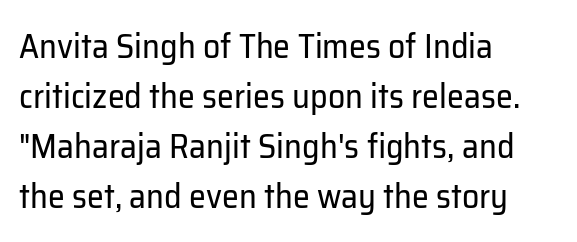
Nope, no serifs anywhere on these letters. Leading: standard. The string is rendered with underlining switched off. Here the designer chose a conventional face with non-uniform glyph widths. No extra ink here — the face is not bold. The letters sit at their default tracking, neither squeezed nor spread.
